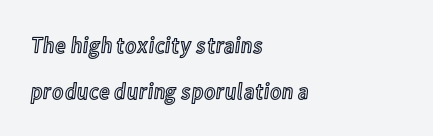
The glyphs are unaccompanied by any horizontal stroke below them. Successive baselines arrive slowly, with a big drop between each. The rendering keeps characters at their native spacing. Caption: multi-line text, flush left, ragged right.
